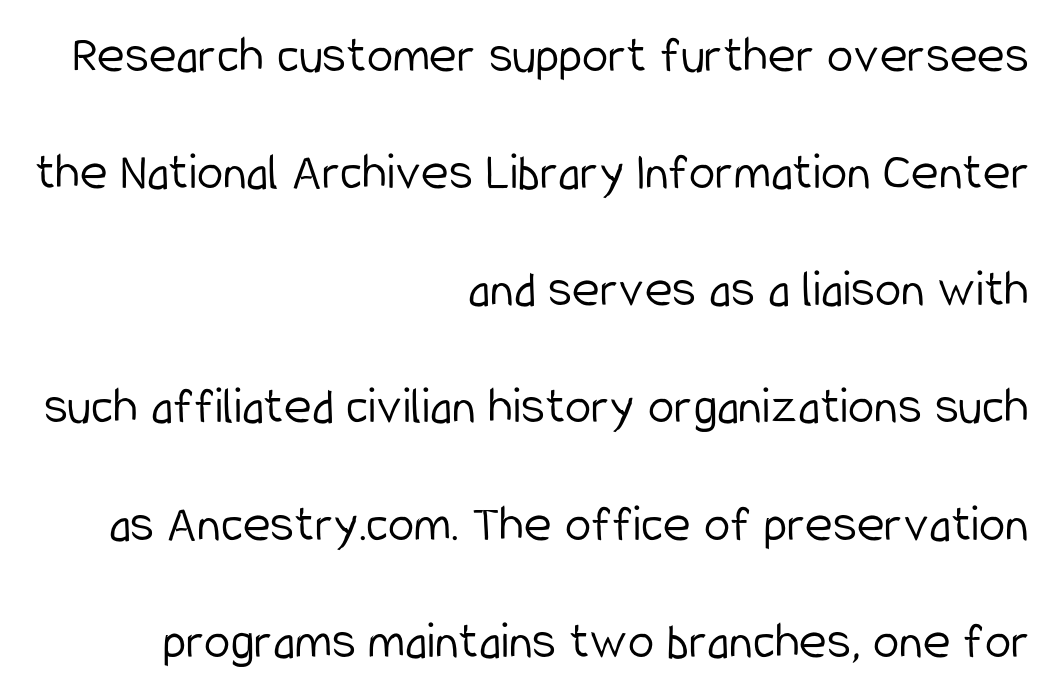
Each letter's strokes conclude bluntly, with no projecting serifs. A roman cut, with each character standing at attention. The weight would be labelled regular, book, light, or lighter still. Looks like regular typesetting: each glyph gets only the width it needs. If you measured baseline to baseline, you'd find a long distance.
